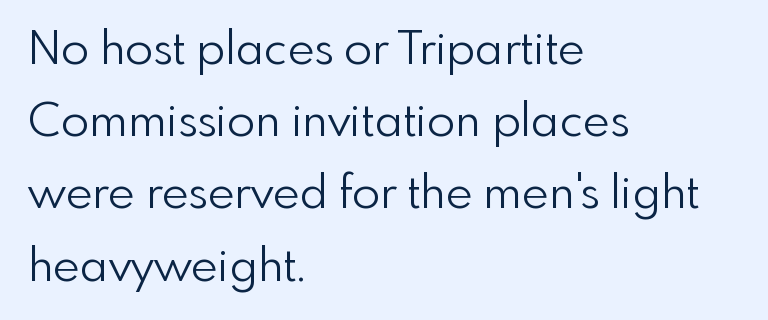
{"serif": "no", "italic": "no", "bold": "no", "weight": "light", "width": "normal", "x_height": "small", "monospaced": "no", "underline": "no", "align": "left", "line_spacing": "normal", "line_spacing_ratio": 1.57, "letter_spacing": "normal", "letter_spacing_em": 0.0, "glyph_px": 46}
